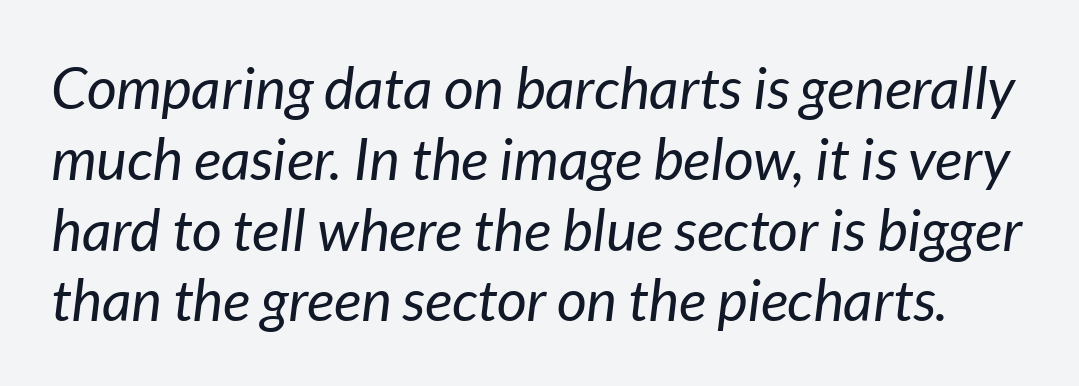
Q: Is the text bold? A: No.
Q: Is the text italic (slanted)? A: Yes, it leans right by about 7 degrees.
Q: Is the text underlined? A: No.
Q: Is the spacing between letters normal or unusually wide? A: Normal.
Q: Width (condensed, normal, or wide)? A: Normal.
Q: Stroke contrast? A: Low.
Q: x-height? A: Medium.
Q: Monospaced? A: No.
